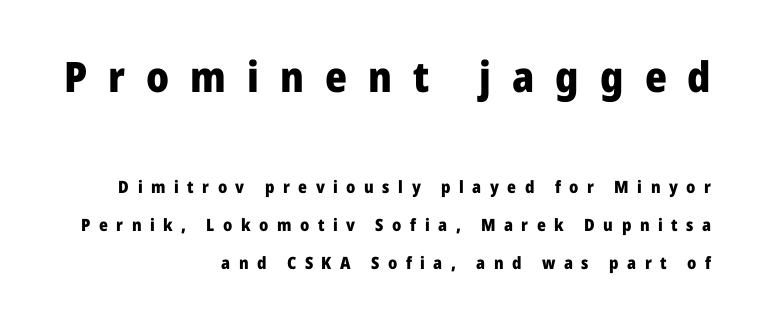
Q: Is the text bold? A: Yes.
Q: Is the text italic (slanted)? A: No, it is upright.
Q: Is the typeface a serif or a sans-serif typeface? A: Sans-serif.
Q: Is the text underlined? A: No.
Q: How is the paragraph aligned? A: Right-aligned.
Q: Is the spacing between letters normal or unusually wide? A: Unusually wide.
Q: Is the spacing between lines tight, normal or loose? A: Loose.
Q: Which block of text is set in a larger size, the first (top) or the second (bottom)? A: The first (top) one.
Q: Width (condensed, normal, or wide)? A: Normal.
Q: Stroke contrast? A: Low.
Q: x-height? A: Medium.
Q: Monospaced? A: No.
